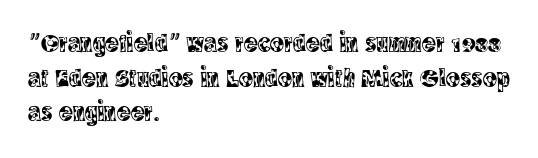
Q: Is the text italic (slanted)? A: No, it is upright.
Q: Is the text underlined? A: No.
Q: How is the paragraph aligned? A: Left-aligned.
Q: Is the spacing between letters normal or unusually wide? A: Normal.
Q: Is the spacing between lines tight, normal or loose? A: Normal.
